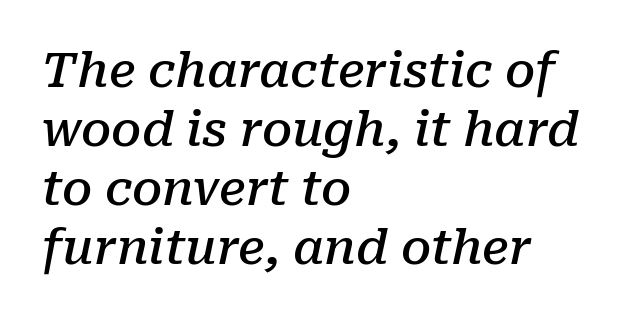
Q: Is the text bold? A: Semi-bold.
Q: Is the text italic (slanted)? A: Yes, it leans right by about 10 degrees.
Q: Is the typeface a serif or a sans-serif typeface? A: Serif.
Q: Is the text underlined? A: No.
Q: How is the paragraph aligned? A: Left-aligned.
Q: Is the spacing between letters normal or unusually wide? A: Normal.
Q: Width (condensed, normal, or wide)? A: Normal.
Q: Stroke contrast? A: Low.
Q: x-height? A: Medium.
Q: Monospaced? A: No.
